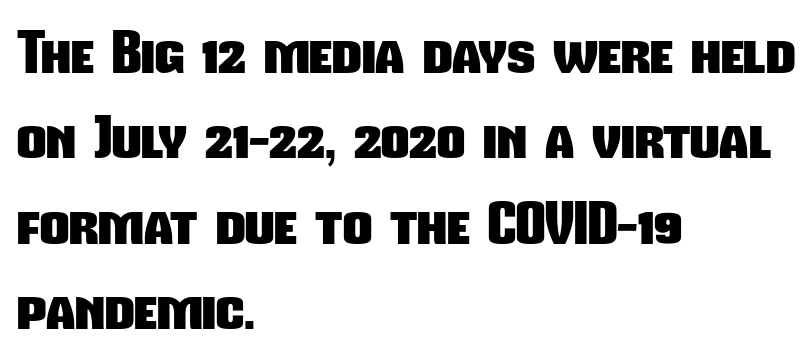
{"serif": "no", "bold": "yes", "weight": "heavy", "width": "condensed", "stroke_contrast": "low", "x_height": "medium", "monospaced": "no", "underline": "no", "align": "left", "line_spacing": "normal", "line_spacing_ratio": 1.5, "letter_spacing": "normal", "letter_spacing_em": 0.0, "glyph_px": 57}
